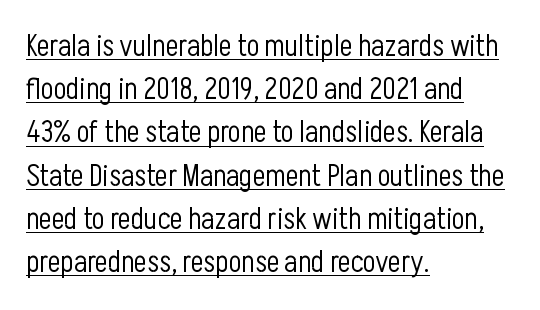
The rag falls on the right side of this text block. There is no visible air inserted between adjacent glyphs. The passage shown is typed in a proportional face where columns would drift. Heft: none added — not bold. The font family rendered here belongs to the sans-serif group. The glyphs are accompanied by a horizontal stroke just below them.
